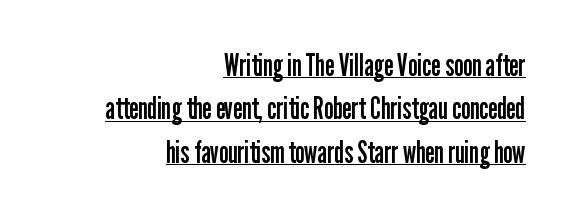
The image shows 30 px regular-weight, condensed sans-serif type, upright; set right-aligned, normal line spacing (1.45x), normal letter spacing, underlined; low stroke contrast and a medium x-height.
